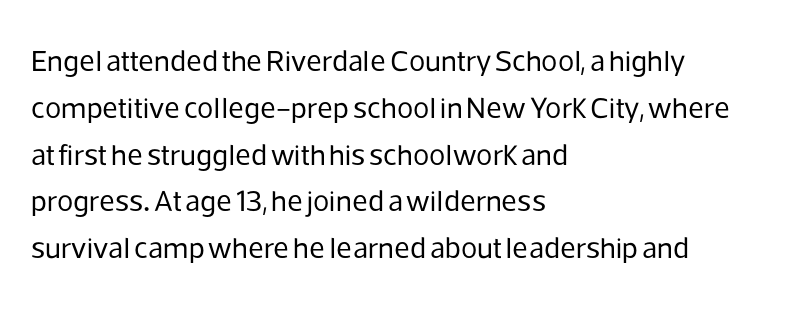
The image shows 30 px regular-weight sans-serif type, upright; set left-aligned, normal line spacing (1.56x), normal letter spacing, not underlined; low stroke contrast and a medium x-height.
